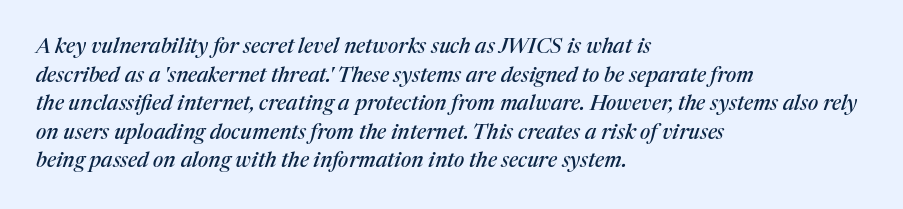
The image shows 21 px text type, italic (leaning right); set left-aligned, normal line spacing (1.36x), normal letter spacing, not underlined.
